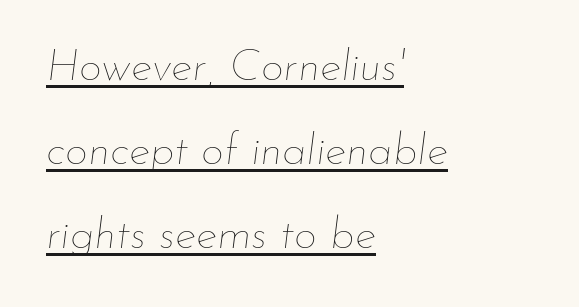
{"italic": "yes", "lean": "right", "slant_degrees": 7, "bold": "no", "weight": "thin", "width": "normal", "stroke_contrast": "low", "x_height": "small", "monospaced": "no", "underline": "yes", "align": "left", "line_spacing_ratio": 1.87, "letter_spacing": "normal", "letter_spacing_em": 0.0, "glyph_px": 45}
